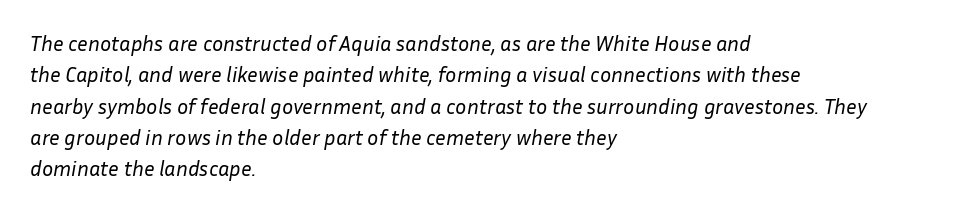
Interline gaps are of average width in this sample. The letters look calm and open, with moderate or lighter stems. Line starts are locked; line ends wander. The passage shown is not underscored anywhere.
